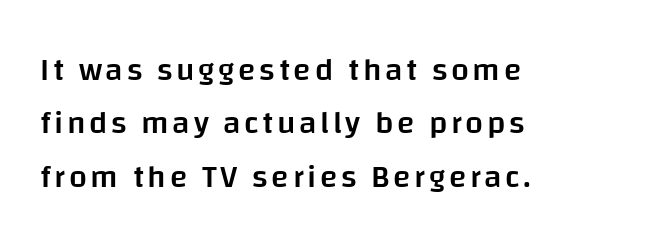
Q: Is the text bold? A: Semi-bold.
Q: Is the text italic (slanted)? A: No, it is upright.
Q: Is the typeface a serif or a sans-serif typeface? A: Sans-serif.
Q: Is the text underlined? A: No.
Q: How is the paragraph aligned? A: Left-aligned.
Q: Is the spacing between lines tight, normal or loose? A: Normal.
Q: Width (condensed, normal, or wide)? A: Normal.
Q: Stroke contrast? A: Low.
Q: x-height? A: Large.
Q: Monospaced? A: No.
